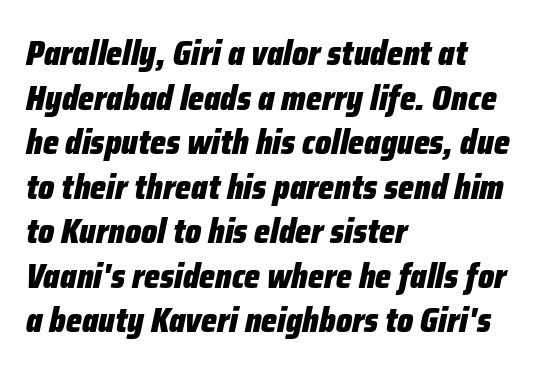
{"italic": "yes", "lean": "right", "slant_degrees": 12, "bold": "yes", "weight": "heavy", "width": "condensed", "stroke_contrast": "low", "x_height": "medium", "monospaced": "no", "underline": "no", "align": "left", "line_spacing": "normal", "line_spacing_ratio": 1.31, "letter_spacing": "normal", "letter_spacing_em": 0.0, "glyph_px": 34}
